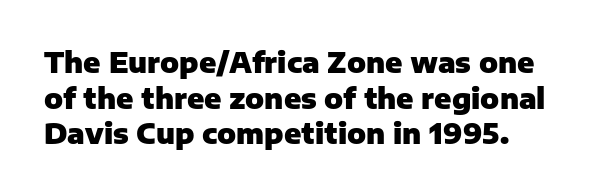
Q: Is the text bold? A: Yes.
Q: Is the text italic (slanted)? A: No, it is upright.
Q: Is the typeface a serif or a sans-serif typeface? A: Sans-serif.
Q: Is the text underlined? A: No.
Q: How is the paragraph aligned? A: Left-aligned.
Q: Is the spacing between letters normal or unusually wide? A: Normal.
Q: Is the spacing between lines tight, normal or loose? A: Normal.
Q: Width (condensed, normal, or wide)? A: Normal.
Q: Stroke contrast? A: Low.
Q: x-height? A: Medium.
Q: Monospaced? A: No.
